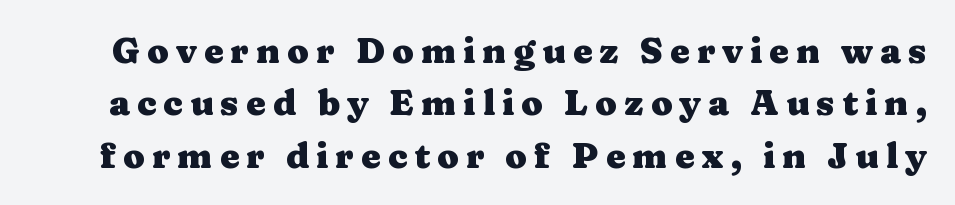
The image shows 35 px heavy, wide serif type, upright; set normal line spacing (1.5x), unusually wide letter spacing (+0.2 em), not underlined; medium stroke contrast and a medium x-height.
